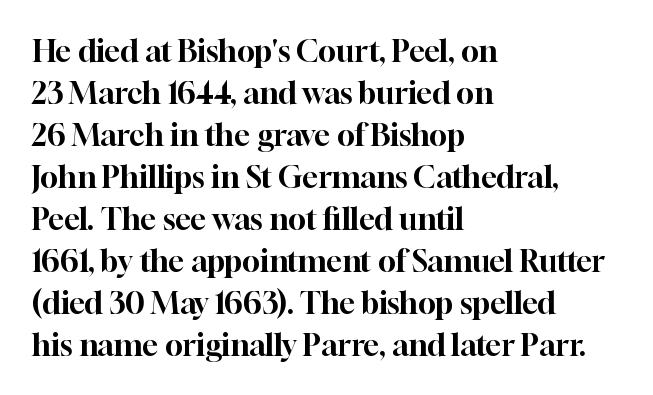
{"serif": "yes", "italic": "no", "width": "normal", "stroke_contrast": "high", "x_height": "medium", "monospaced": "no", "underline": "no", "align": "left", "line_spacing": "normal", "line_spacing_ratio": 1.4, "letter_spacing": "normal", "letter_spacing_em": 0.0, "glyph_px": 30}
